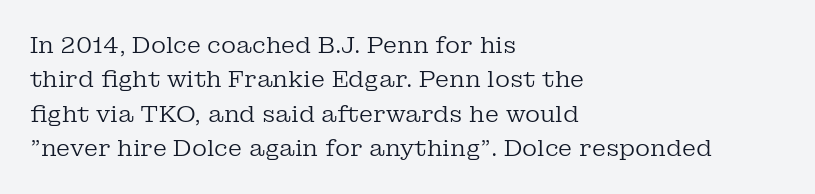
Q: Is the text bold? A: No.
Q: Is the text italic (slanted)? A: No, it is upright.
Q: Is the text underlined? A: No.
Q: How is the paragraph aligned? A: Left-aligned.
Q: Is the spacing between letters normal or unusually wide? A: Normal.
Q: Is the spacing between lines tight, normal or loose? A: Normal.
